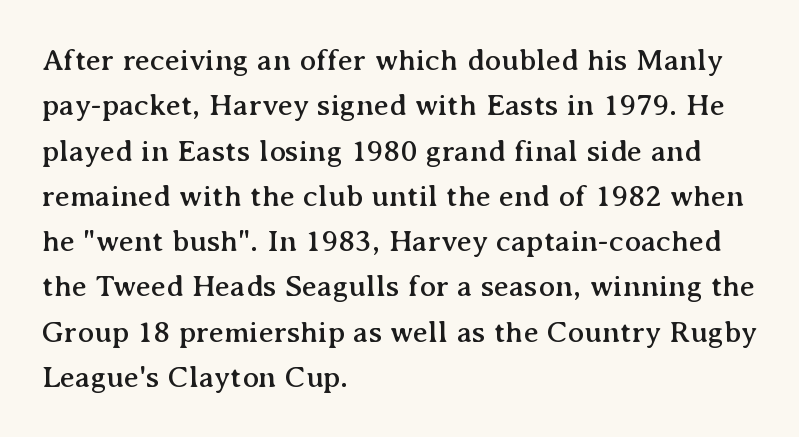
Q: Is the text italic (slanted)? A: No, it is upright.
Q: Is the typeface a serif or a sans-serif typeface? A: Serif.
Q: Is the text underlined? A: No.
Q: How is the paragraph aligned? A: Left-aligned.
Q: Is the spacing between letters normal or unusually wide? A: Normal.
Q: Is the spacing between lines tight, normal or loose? A: Normal.
Q: Width (condensed, normal, or wide)? A: Normal.
Q: Stroke contrast? A: Medium.
Q: x-height? A: Medium.
Q: Monospaced? A: No.
